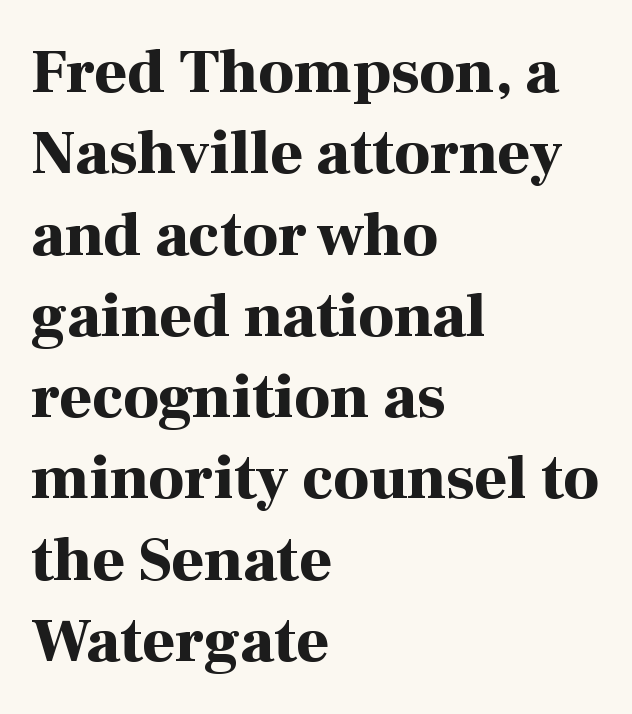
Where is the straight margin? On the left. Each new line begins a customary step beneath the previous one. Descenders are the only things crossing below the line. Here the designer chose a conventional face with non-uniform glyph widths.
